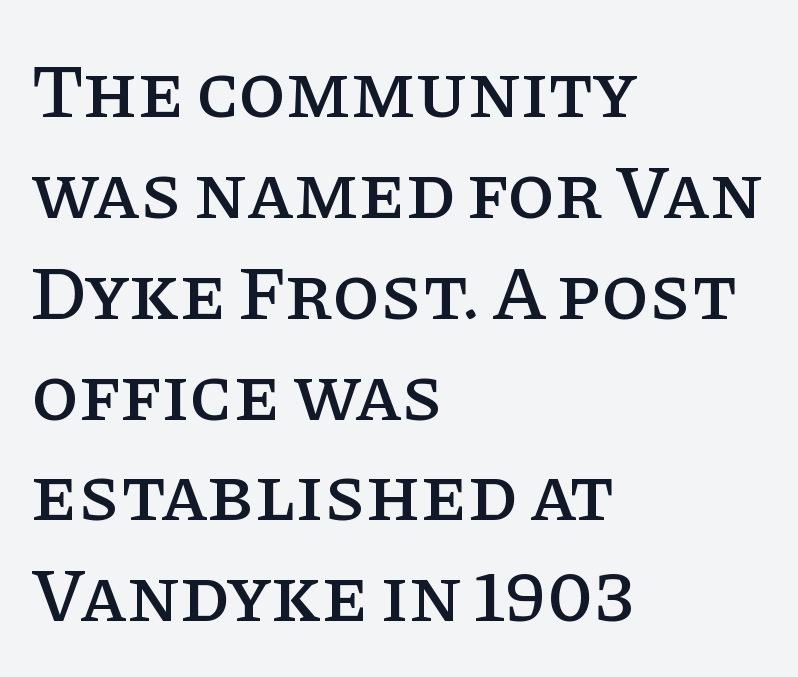
Caption: multi-line text, flush left, ragged right. The space between consecutive lines is moderate. Font category for this specimen: serif. The letters advance in unequal steps, a hallmark of proportional type. A roman cut, with each character standing at attention.
